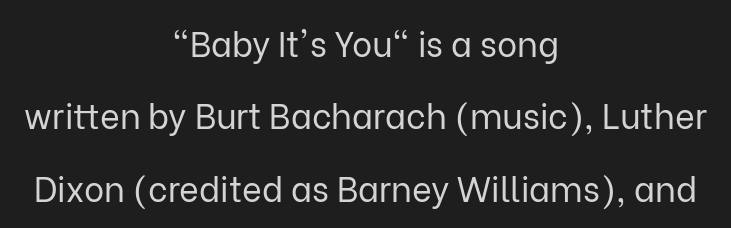
{"serif": "no", "italic": "no", "bold": "no", "weight": "regular", "width": "normal", "stroke_contrast": "low", "x_height": "medium", "monospaced": "no", "underline": "no", "align": "center", "line_spacing": "loose", "line_spacing_ratio": 2.13, "letter_spacing": "normal", "letter_spacing_em": 0.0, "glyph_px": 34}
